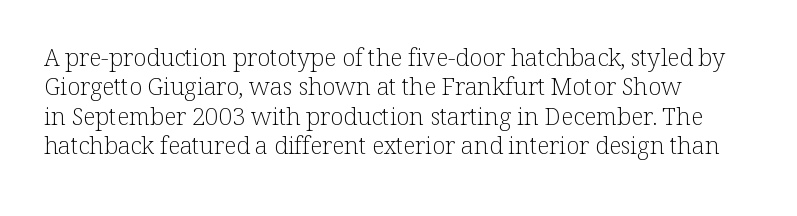
The image shows 24 px text type, upright; set left-aligned, line spacing 1.22x, normal letter spacing, not underlined.
